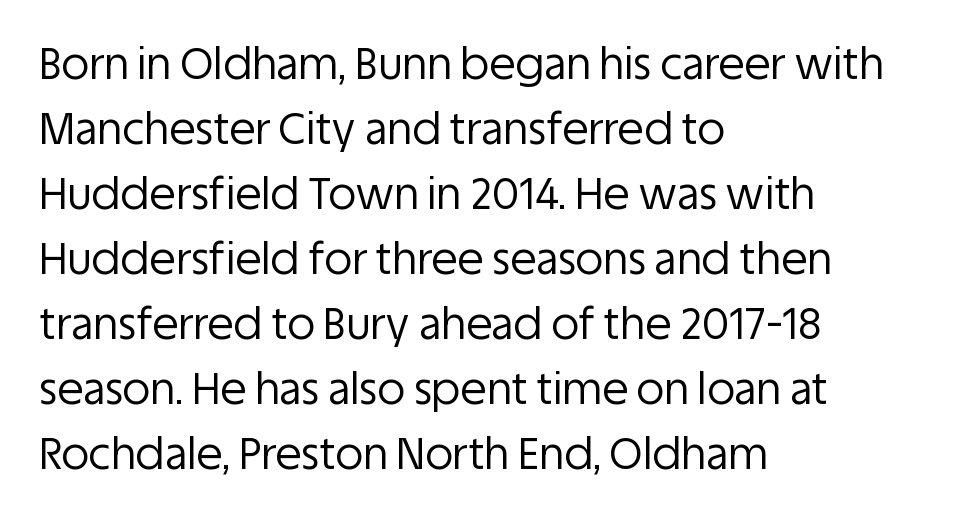
A sans-serif font was chosen for this passage. A typesetter would call this zero additional tracking. Weight class: somewhere from thin through regular. Notice how the passage keeps a crisp vertical edge on the left only.
